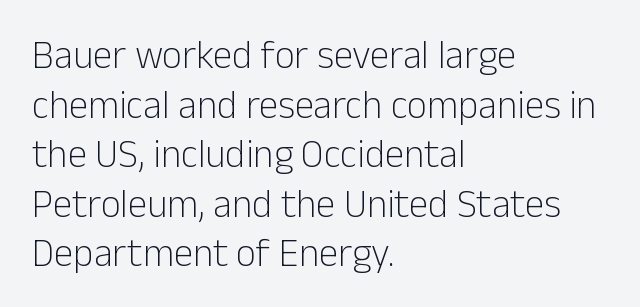
The image shows 39 px light sans-serif type, upright; set left-aligned, normal line spacing (1.27x), normal letter spacing, not underlined; low stroke contrast and a medium x-height.
